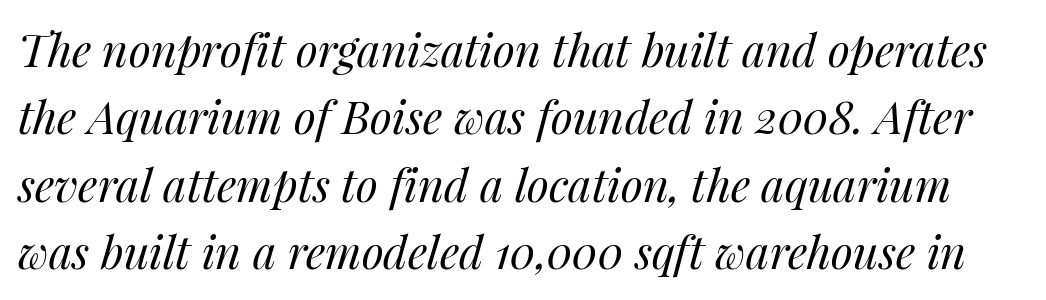
Successive baselines arrive at the customary interval. The typography opts for an oblique posture over an upright one. The typeface has the unassuming heft of standard copy or less. This rendering leaves character spacing at its baseline value.
